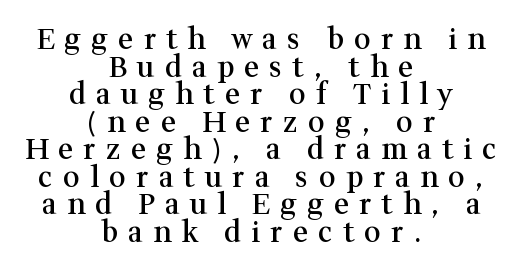
Anything drawn beneath the words? Only blank space. In terms of letterspacing, this is a distinctly airy, spread setting. Interline gaps are noticeably narrow in this sample. Note the varied advance widths — an 'i' is clearly narrower than an 'm'. Style check: upright. Caption: semibold face, moderately heavy strokes.
